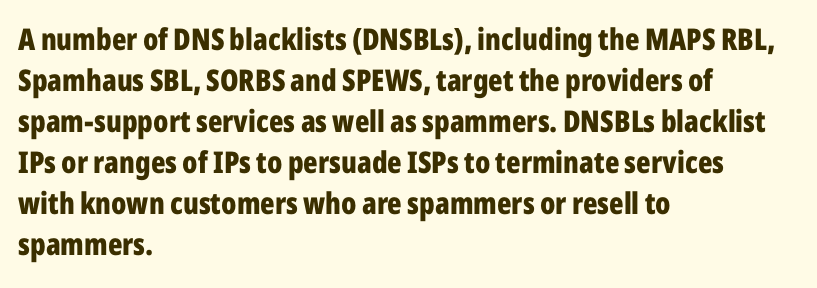
The image shows 30 px bold, condensed sans-serif type, upright; set left-aligned, normal line spacing (1.37x), normal letter spacing, not underlined; low stroke contrast and a medium x-height.
